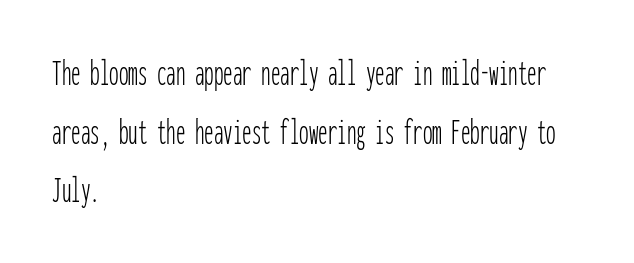
{"serif": "no", "italic": "no", "bold": "no", "weight": "thin", "width": "condensed", "stroke_contrast": "low", "x_height": "medium", "monospaced": "yes", "underline": "no", "align": "left", "line_spacing": "normal", "line_spacing_ratio": 1.54, "letter_spacing": "normal", "letter_spacing_em": 0.0, "glyph_px": 38}
